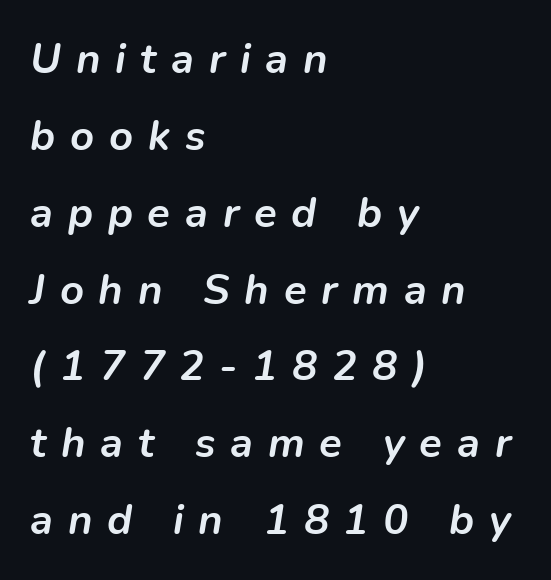
The image shows 42 px semibold type, italic (leaning right); set left-aligned, line spacing 1.83x, unusually wide letter spacing (+0.35 em), not underlined; low stroke contrast and a medium x-height.
